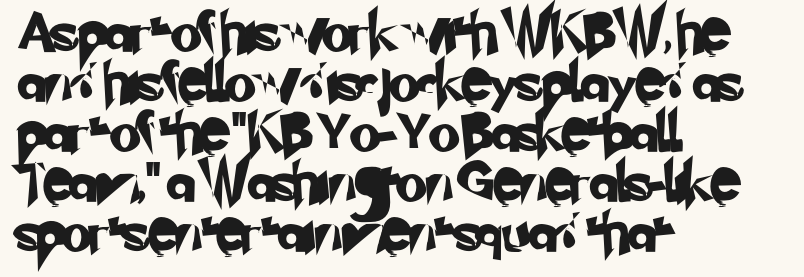
A classic flush-left, rag-right setting is used for this passage. Students, observe: this is what conventionally led text looks like. Has an underline been added? It has not. Letterform terminals end flat and unadorned throughout the passage.
